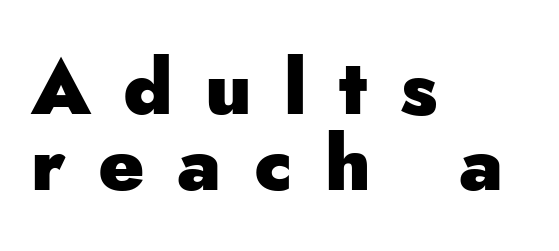
The image shows 77 px heavy sans-serif type, upright; set left-aligned, tight line spacing (0.99x), unusually wide letter spacing (+0.42 em), not underlined; low stroke contrast and a small x-height.
